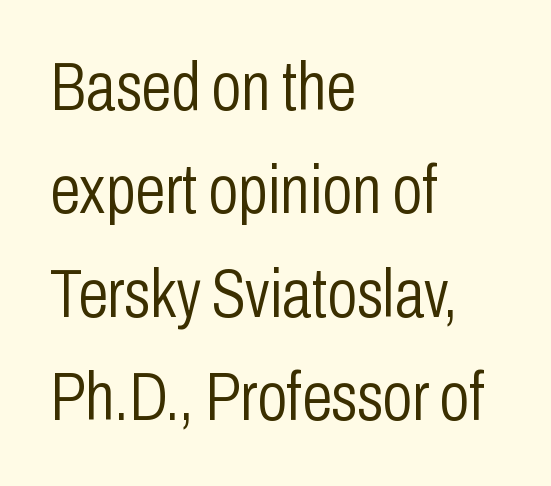
The image shows 68 px light, condensed sans-serif type, upright; set left-aligned, normal line spacing (1.52x), normal letter spacing, not underlined; low stroke contrast and a medium x-height.
